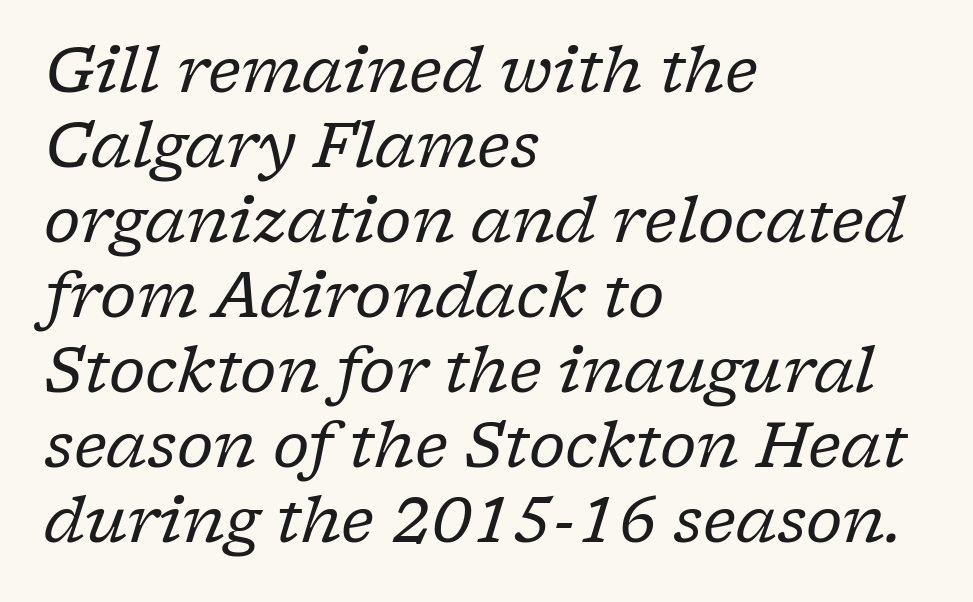
Q: Is the text bold? A: No.
Q: Is the text italic (slanted)? A: Yes, it leans right by about 17 degrees.
Q: Is the typeface a serif or a sans-serif typeface? A: Serif.
Q: Is the text underlined? A: No.
Q: How is the paragraph aligned? A: Left-aligned.
Q: Is the spacing between letters normal or unusually wide? A: Normal.
Q: Width (condensed, normal, or wide)? A: Normal.
Q: Stroke contrast? A: Low.
Q: x-height? A: Medium.
Q: Monospaced? A: No.
